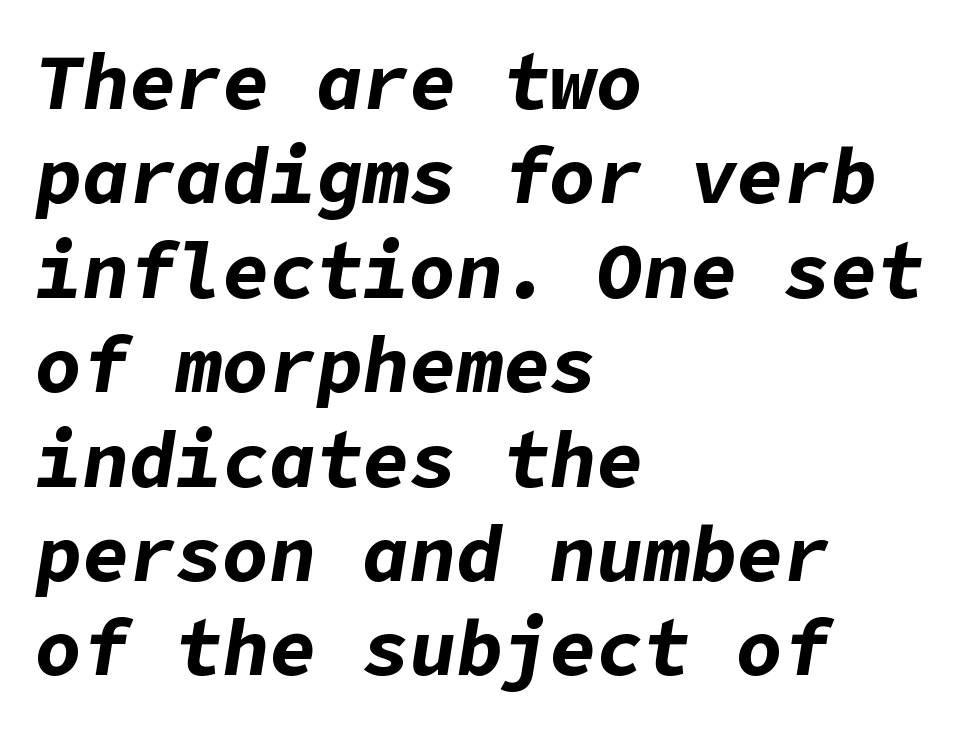
Typographic density is high because the face is bold. Underlining? Definitely not there. Caption: standard tracking, unaltered. The axis of the letterforms is tilted away from vertical. This rendering uses left alignment, leaving the right contour irregular.
